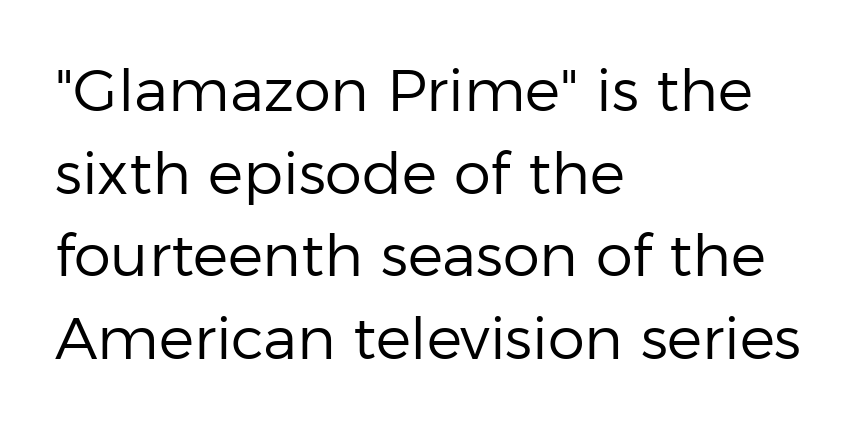
The image shows 59 px regular-weight sans-serif type, upright; set left-aligned, normal line spacing (1.4x), normal letter spacing, not underlined; low stroke contrast and a medium x-height.
